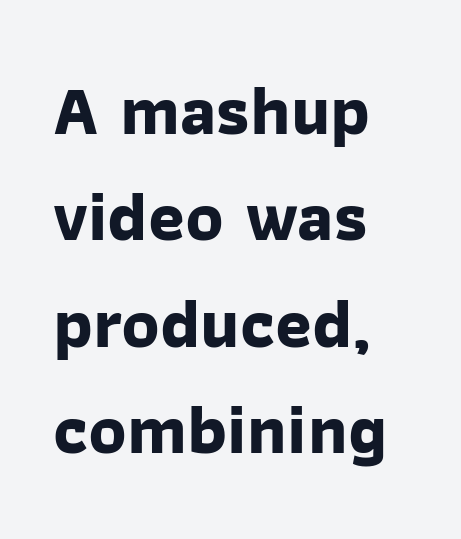
The image shows 70 px bold sans-serif type; set left-aligned, normal line spacing (1.52x), normal letter spacing, not underlined; low stroke contrast and a medium x-height.
